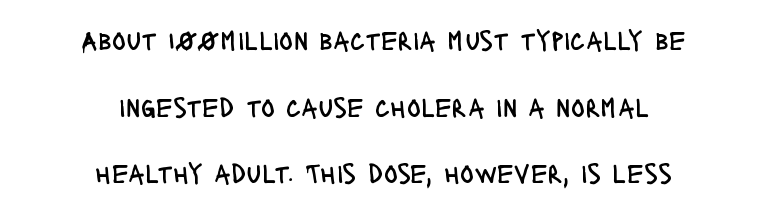
Does the type have serifs? No, each stem ends abruptly. Do the characters align in a grid? No, the font is proportional. The designer dialed line spacing up above the default. The font sits on the lighter half of the weight spectrum, regular included. Does the lettering tilt? It doesn't — this is upright. Neither beginnings nor endings align; midpoints do.
